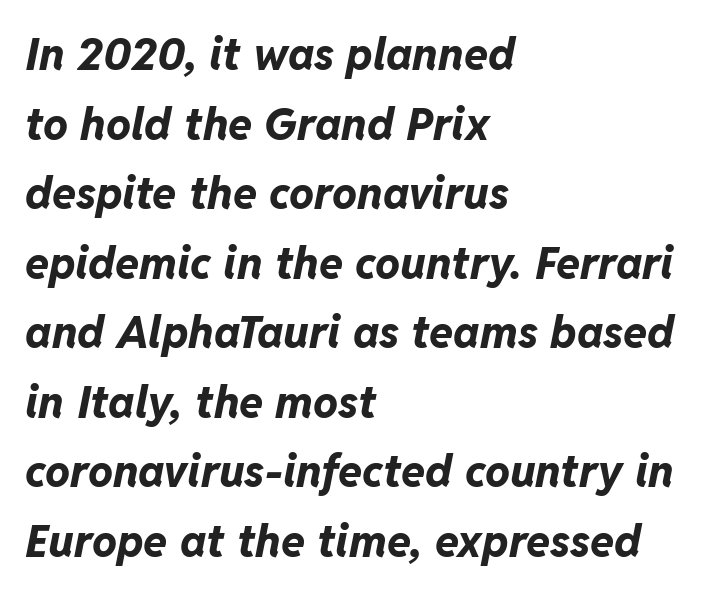
{"italic": "yes", "lean": "right", "slant_degrees": 11, "bold": "yes", "weight": "bold", "width": "normal", "stroke_contrast": "low", "x_height": "medium", "monospaced": "no", "underline": "no", "align": "left", "line_spacing": "normal", "line_spacing_ratio": 1.58, "letter_spacing": "normal", "letter_spacing_em": 0.0, "glyph_px": 44}
